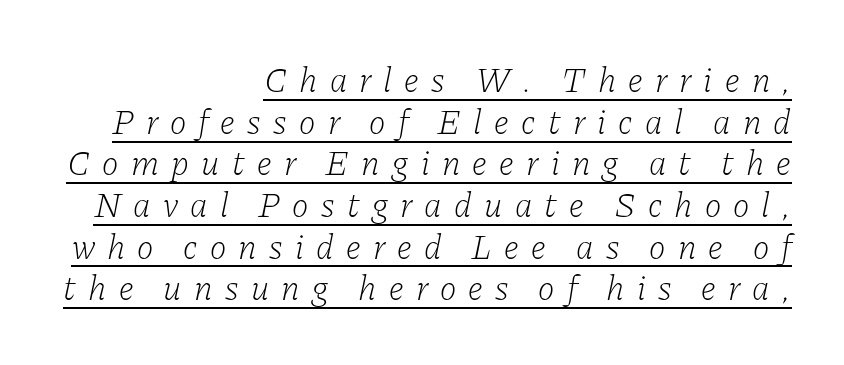
The image shows 35 px light serif type, italic (leaning right); set right-aligned, line spacing 1.19x, unusually wide letter spacing (+0.35 em), underlined; low stroke contrast and a medium x-height.
